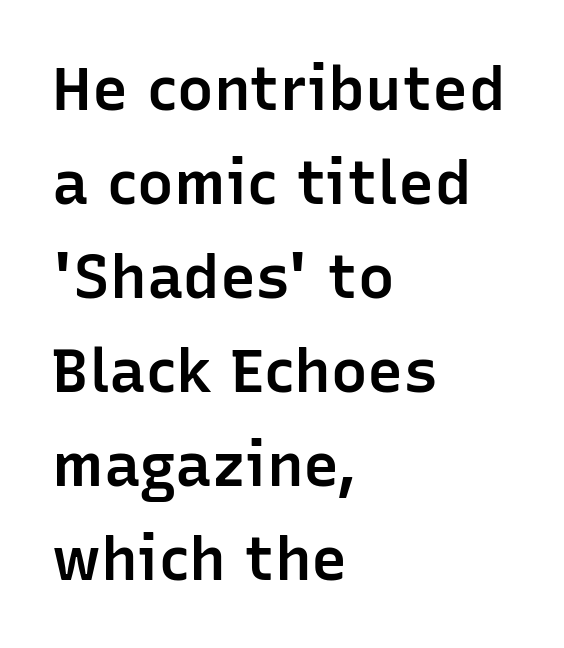
Q: Is the text bold? A: Semi-bold.
Q: Is the text italic (slanted)? A: No, it is upright.
Q: Is the typeface a serif or a sans-serif typeface? A: Sans-serif.
Q: Is the text underlined? A: No.
Q: How is the paragraph aligned? A: Left-aligned.
Q: Is the spacing between letters normal or unusually wide? A: Normal.
Q: Is the spacing between lines tight, normal or loose? A: Normal.
Q: Width (condensed, normal, or wide)? A: Normal.
Q: Stroke contrast? A: Low.
Q: x-height? A: Medium.
Q: Monospaced? A: No.
